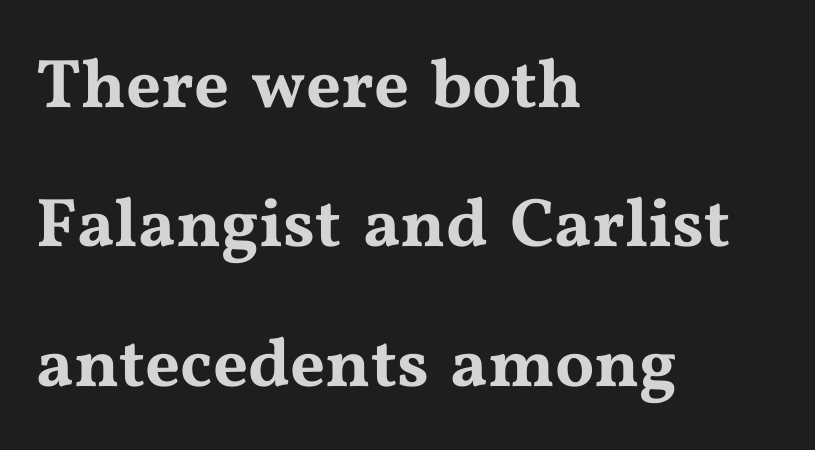
Q: Is the text italic (slanted)? A: No, it is upright.
Q: Is the typeface a serif or a sans-serif typeface? A: Serif.
Q: Is the text underlined? A: No.
Q: How is the paragraph aligned? A: Left-aligned.
Q: Is the spacing between letters normal or unusually wide? A: Normal.
Q: Is the spacing between lines tight, normal or loose? A: Loose.
Q: Width (condensed, normal, or wide)? A: Wide.
Q: Stroke contrast? A: Medium.
Q: x-height? A: Medium.
Q: Monospaced? A: No.
